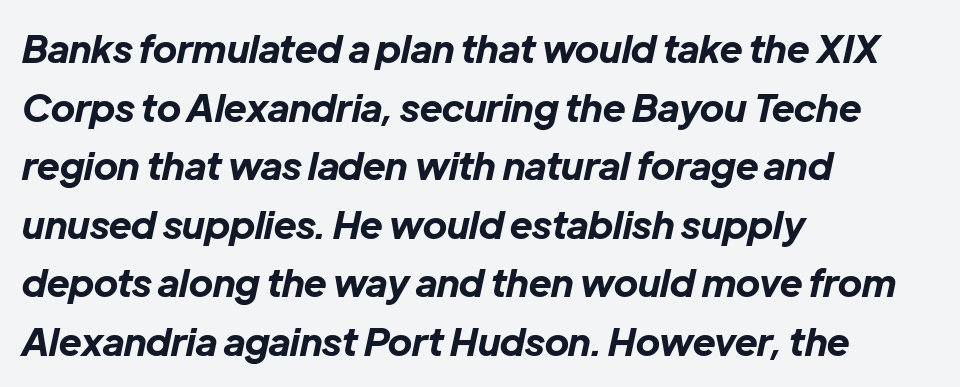
Q: Is the text bold? A: Yes.
Q: Is the text italic (slanted)? A: Yes, it leans right by about 12 degrees.
Q: Is the text underlined? A: No.
Q: How is the paragraph aligned? A: Left-aligned.
Q: Is the spacing between letters normal or unusually wide? A: Normal.
Q: Is the spacing between lines tight, normal or loose? A: Normal.
Q: Width (condensed, normal, or wide)? A: Normal.
Q: Stroke contrast? A: Low.
Q: x-height? A: Medium.
Q: Monospaced? A: No.
